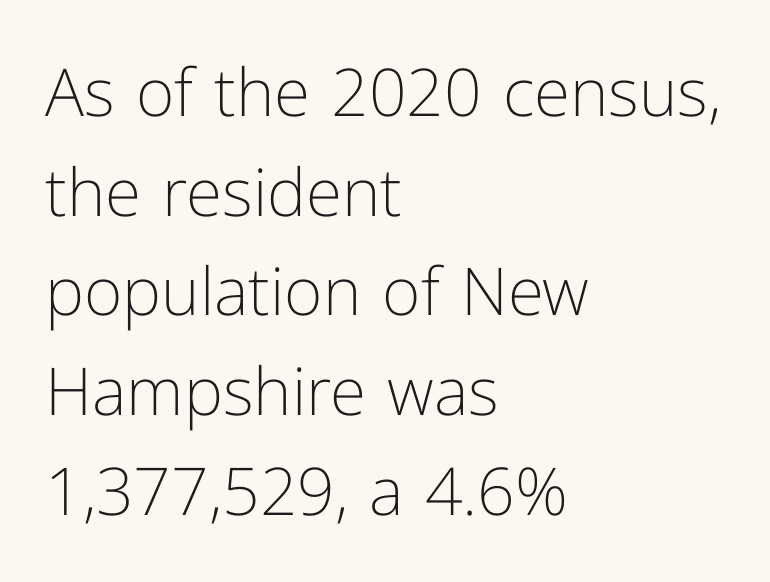
{"serif": "no", "italic": "no", "bold": "no", "weight": "light", "width": "normal", "stroke_contrast": "low", "x_height": "medium", "monospaced": "no", "underline": "no", "align": "left", "line_spacing": "normal", "line_spacing_ratio": 1.51, "letter_spacing": "normal", "letter_spacing_em": 0.0, "glyph_px": 66}
